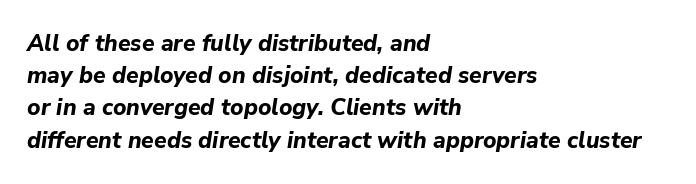
Q: Is the text bold? A: Yes.
Q: Is the text italic (slanted)? A: Yes, it leans right by about 9 degrees.
Q: Is the text underlined? A: No.
Q: How is the paragraph aligned? A: Left-aligned.
Q: Is the spacing between letters normal or unusually wide? A: Normal.
Q: Is the spacing between lines tight, normal or loose? A: Normal.
